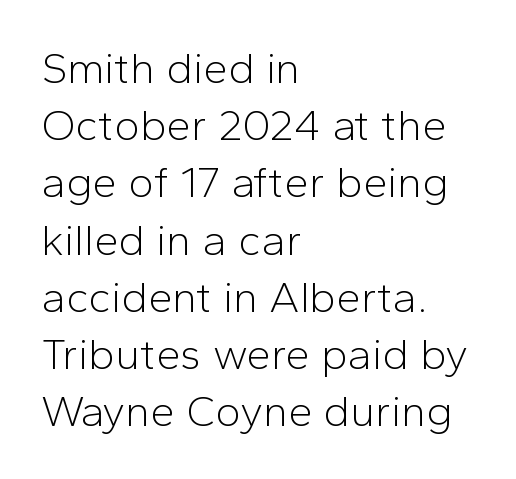
The image shows 44 px light sans-serif type, upright; set left-aligned, normal line spacing (1.3x), normal letter spacing, not underlined; low stroke contrast and a medium x-height.
